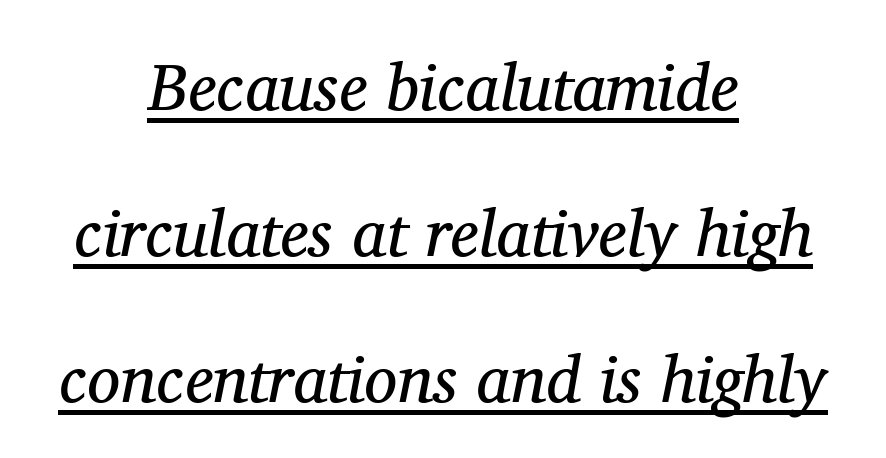
Q: Is the text bold? A: No.
Q: Is the text italic (slanted)? A: Yes, it leans right by about 11 degrees.
Q: Is the typeface a serif or a sans-serif typeface? A: Serif.
Q: Is the text underlined? A: Yes.
Q: How is the paragraph aligned? A: Centered.
Q: Is the spacing between letters normal or unusually wide? A: Normal.
Q: Is the spacing between lines tight, normal or loose? A: Loose.
Q: Width (condensed, normal, or wide)? A: Normal.
Q: Stroke contrast? A: Medium.
Q: x-height? A: Medium.
Q: Monospaced? A: No.
